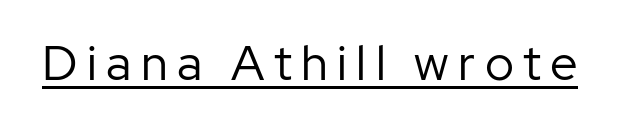
Stems here are at most as thick as an everyday book face. It's the straight-up-and-down kind of type. Character widths vary here, with narrow letters taking less room than wide ones. Has an underline been added? It has. The characters display no serif detailing; their extremities are plain.
